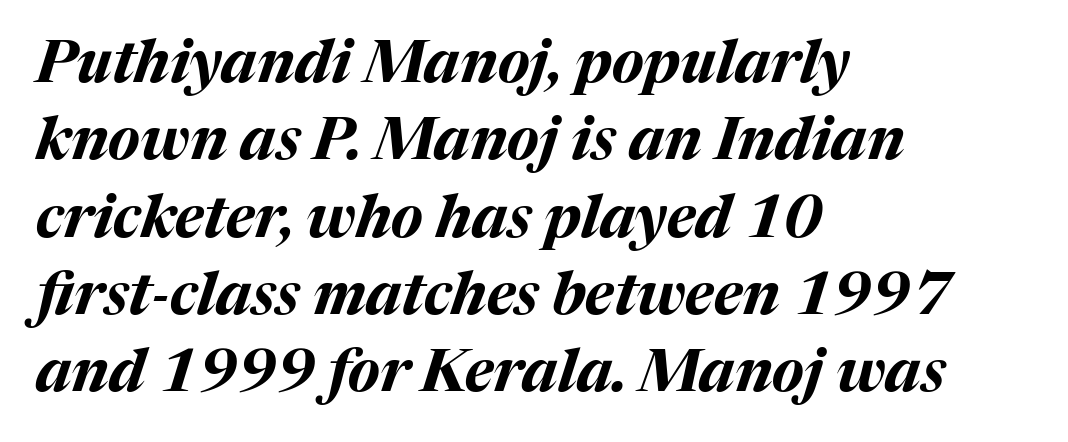
Q: Is the text bold? A: Yes.
Q: Is the text italic (slanted)? A: Yes, it leans right by about 17 degrees.
Q: Is the text underlined? A: No.
Q: How is the paragraph aligned? A: Left-aligned.
Q: Is the spacing between letters normal or unusually wide? A: Normal.
Q: Is the spacing between lines tight, normal or loose? A: Normal.
Q: Width (condensed, normal, or wide)? A: Normal.
Q: Stroke contrast? A: Medium.
Q: x-height? A: Medium.
Q: Monospaced? A: No.
